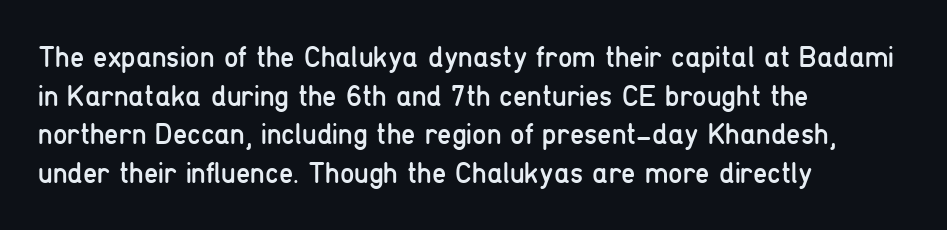
The image shows 29 px regular-weight, condensed sans-serif type, upright; set left-aligned, normal line spacing (1.33x), normal letter spacing, not underlined; low stroke contrast and a medium x-height.
